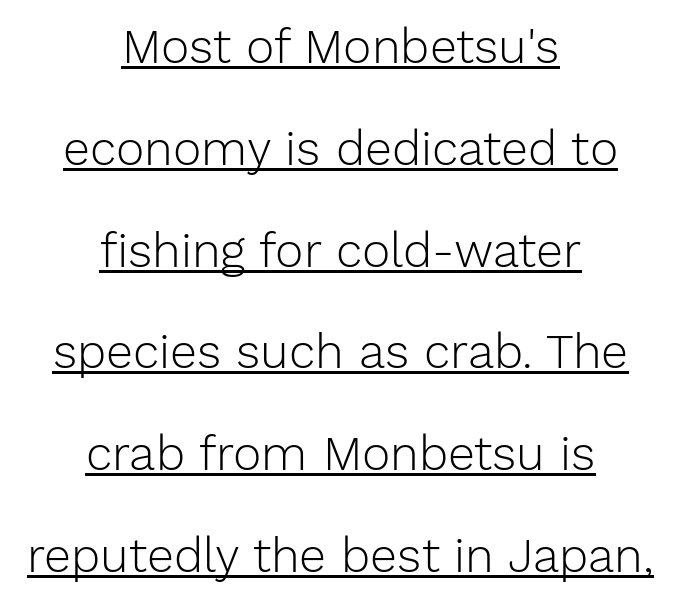
{"serif": "no", "italic": "no", "bold": "no", "weight": "light", "width": "normal", "stroke_contrast": "low", "x_height": "medium", "monospaced": "no", "underline": "yes", "align": "center", "line_spacing": "loose", "line_spacing_ratio": 2.12, "letter_spacing": "normal", "letter_spacing_em": 0.0, "glyph_px": 48}
